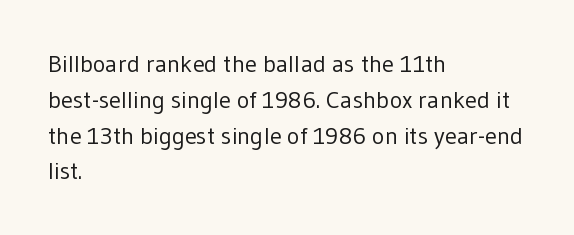
The setting favours the left margin, as ordinary paragraphs usually do. Upright lettering throughout. Letter spacing: default. No chunkiness to these letters — they're not bold.
